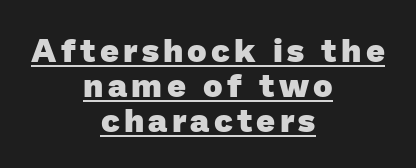
The image shows 33 px heavy sans-serif type; set centered, tight line spacing (1.06x), underlined; low stroke contrast and a medium x-height.
